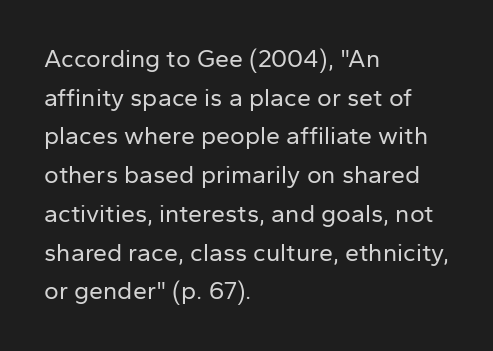
Q: Is the text bold? A: No.
Q: Is the text italic (slanted)? A: No, it is upright.
Q: Is the text underlined? A: No.
Q: How is the paragraph aligned? A: Left-aligned.
Q: Is the spacing between letters normal or unusually wide? A: Normal.
Q: Is the spacing between lines tight, normal or loose? A: Normal.
